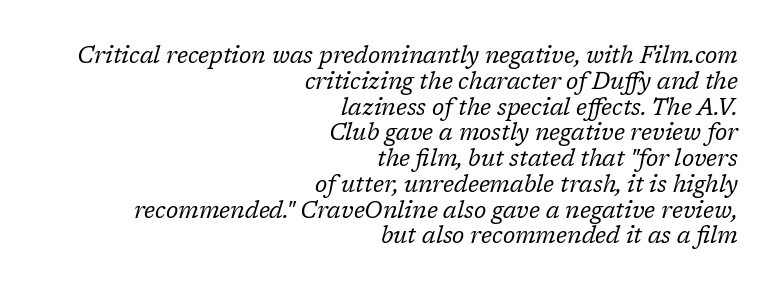
Q: Is the text bold? A: No.
Q: Is the text italic (slanted)? A: Yes, it leans right by about 17 degrees.
Q: Is the text underlined? A: No.
Q: How is the paragraph aligned? A: Right-aligned.
Q: Is the spacing between letters normal or unusually wide? A: Normal.
Q: Is the spacing between lines tight, normal or loose? A: Tight.
